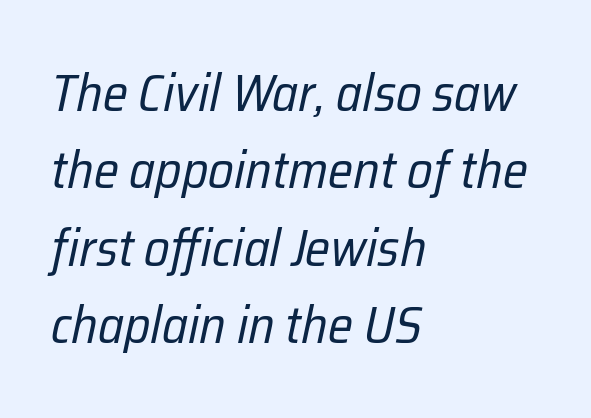
The image shows 52 px regular-weight, condensed type, italic (leaning right); set left-aligned, normal line spacing (1.49x), normal letter spacing, not underlined; low stroke contrast and a medium x-height.
